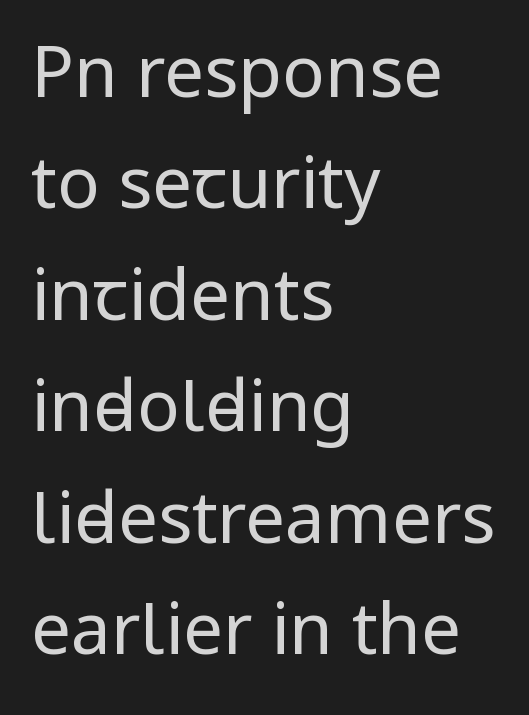
The image shows 71 px regular-weight, condensed sans-serif type, upright; set left-aligned, normal line spacing (1.57x), normal letter spacing, not underlined; low stroke contrast and a large x-height.
